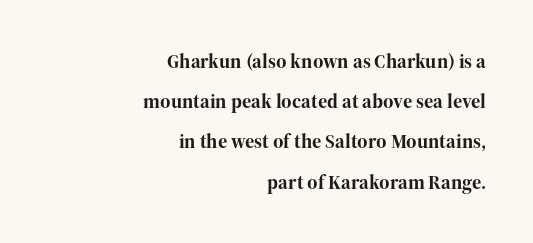
Q: Is the text bold? A: Yes.
Q: Is the text italic (slanted)? A: No, it is upright.
Q: Is the text underlined? A: No.
Q: How is the paragraph aligned? A: Right-aligned.
Q: Is the spacing between letters normal or unusually wide? A: Normal.
Q: Is the spacing between lines tight, normal or loose? A: Loose.
